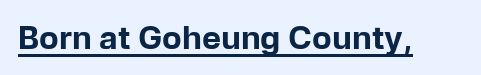
The image shows 32 px bold sans-serif type, upright; set normal letter spacing, underlined; low stroke contrast and a medium x-height.
